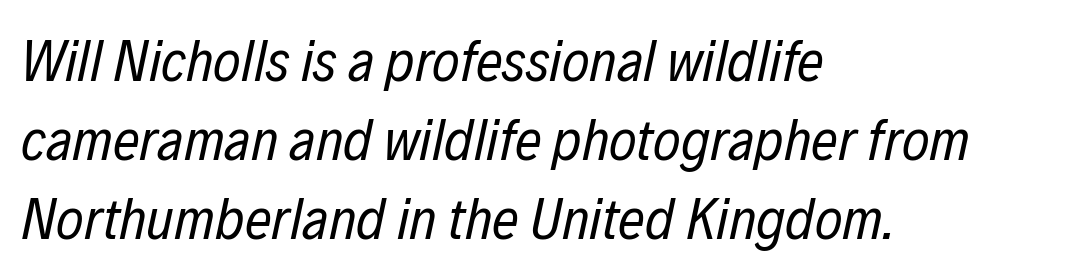
Proportional: the letters do not fall into vertical columns. The letterforms sit at book weight or below. The line texture is even and compact thanks to regular tracking. The rendering applies a slant to the glyphs. Line spacing here is normal.
